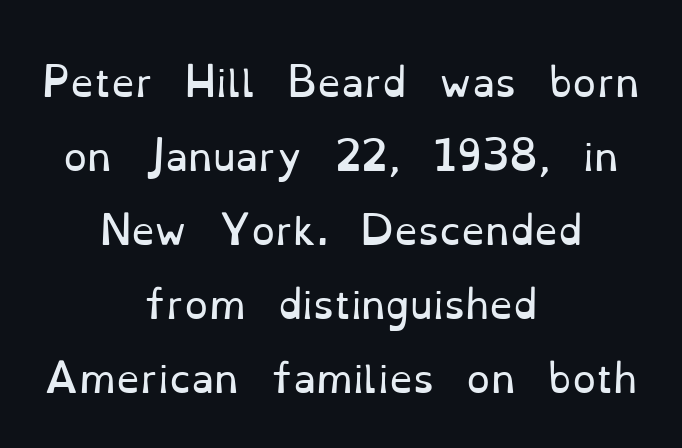
The image shows 38 px regular-weight serif type, upright; set centered, loose line spacing (1.95x), normal letter spacing, not underlined; low stroke contrast and a small x-height.
